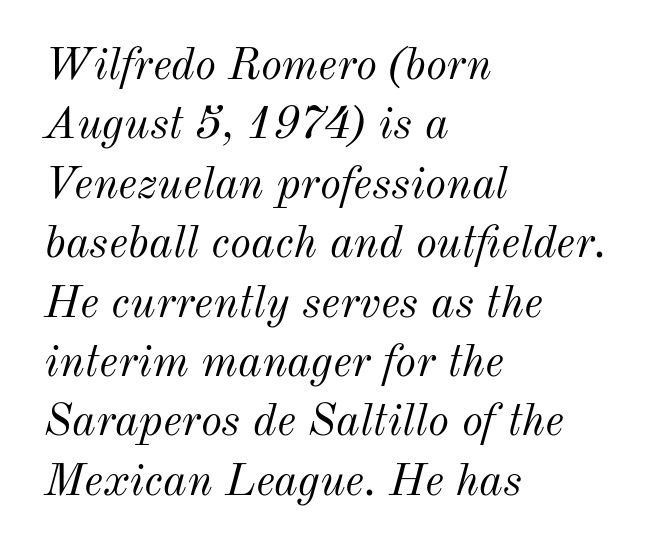
Q: Is the text bold? A: No.
Q: Is the text italic (slanted)? A: Yes, it leans right by about 12 degrees.
Q: Is the text underlined? A: No.
Q: How is the paragraph aligned? A: Left-aligned.
Q: Is the spacing between letters normal or unusually wide? A: Normal.
Q: Is the spacing between lines tight, normal or loose? A: Normal.
Q: Width (condensed, normal, or wide)? A: Normal.
Q: Stroke contrast? A: Medium.
Q: x-height? A: Small.
Q: Monospaced? A: No.
